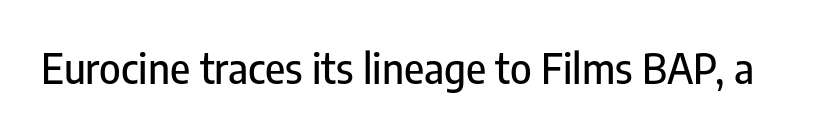
Q: Is the text italic (slanted)? A: No, it is upright.
Q: Is the typeface a serif or a sans-serif typeface? A: Sans-serif.
Q: Is the text underlined? A: No.
Q: Is the spacing between letters normal or unusually wide? A: Normal.
Q: Width (condensed, normal, or wide)? A: Condensed.
Q: Stroke contrast? A: Low.
Q: x-height? A: Medium.
Q: Monospaced? A: No.
